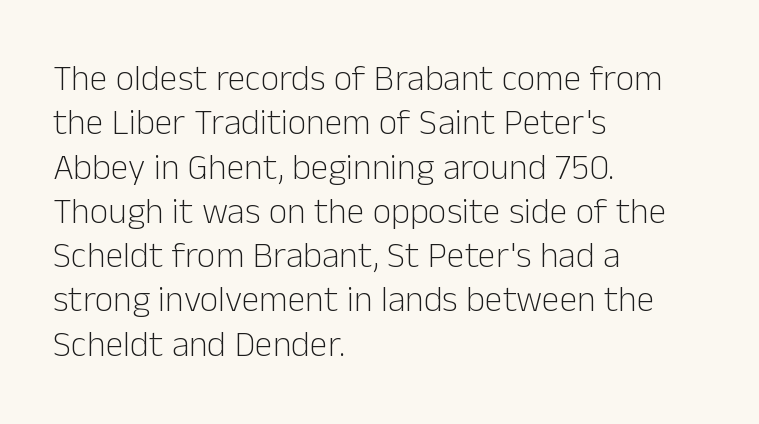
Q: Is the text bold? A: No.
Q: Is the text italic (slanted)? A: No, it is upright.
Q: Is the typeface a serif or a sans-serif typeface? A: Sans-serif.
Q: Is the text underlined? A: No.
Q: How is the paragraph aligned? A: Left-aligned.
Q: Is the spacing between letters normal or unusually wide? A: Normal.
Q: Width (condensed, normal, or wide)? A: Normal.
Q: Stroke contrast? A: Low.
Q: x-height? A: Medium.
Q: Monospaced? A: No.
